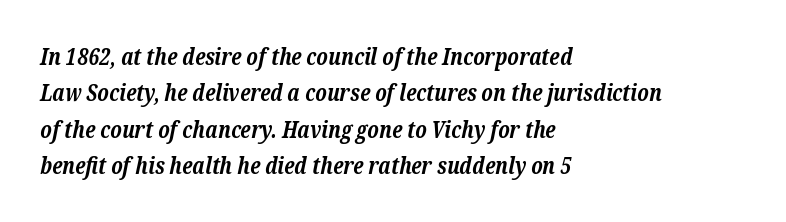
There's an unmistakable incline to the writing here. The block of text has a typical density, with ordinary space between rows. Visually the block forms a straight wall on the left and a jagged coastline on the right. Check the space under the baseline: it is left empty. These words are printed bold, with thick strokes throughout.
